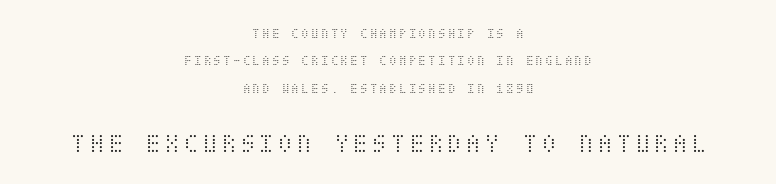
{"italic": "no", "bold": "no", "underline": "no", "align": "center", "line_spacing": "loose", "line_spacing_ratio": 1.95, "larger_block": "second", "size_ratio": 1.93, "glyph_px": 27}
